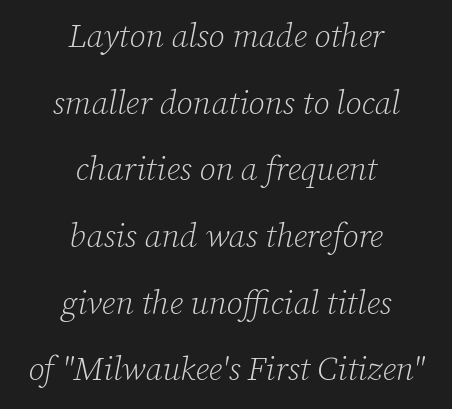
{"serif": "yes", "italic": "yes", "lean": "right", "slant_degrees": 12, "bold": "no", "weight": "light", "width": "normal", "stroke_contrast": "low", "x_height": "medium", "monospaced": "no", "underline": "no", "align": "center", "line_spacing": "loose", "line_spacing_ratio": 2.02, "letter_spacing": "normal", "letter_spacing_em": 0.0, "glyph_px": 33}
